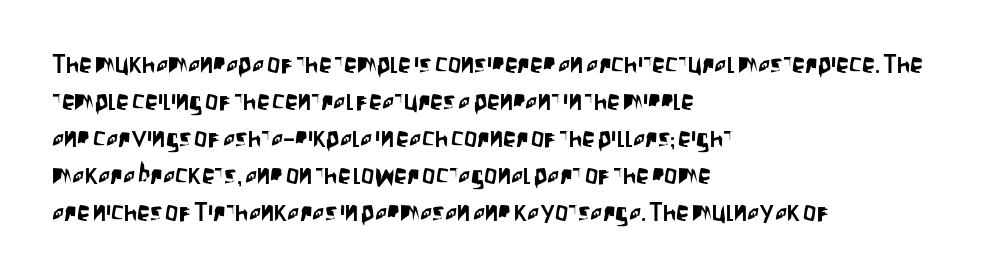
{"italic": "no", "underline": "no", "align": "left", "line_spacing": "normal", "line_spacing_ratio": 1.42, "letter_spacing": "normal", "letter_spacing_em": 0.0, "glyph_px": 26}
